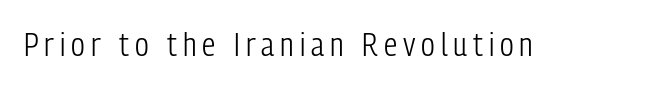
Check where the strokes stop: nothing finishes them off — pure sans. No chunkiness to these letters — they're not bold. Note the varied advance widths — an 'i' is clearly narrower than an 'm'. Letters rest on an invisible, unmarked baseline. Style check: upright.
